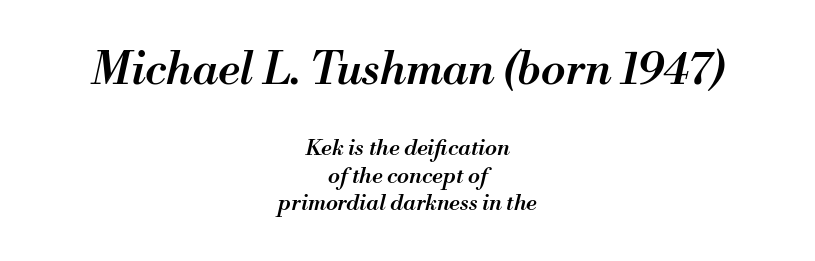
Q: Is the text bold? A: Semi-bold.
Q: Is the text italic (slanted)? A: Yes, it leans right by about 13 degrees.
Q: Is the text underlined? A: No.
Q: How is the paragraph aligned? A: Centered.
Q: Is the spacing between letters normal or unusually wide? A: Normal.
Q: Is the spacing between lines tight, normal or loose? A: Normal.
Q: Which block of text is set in a larger size, the first (top) or the second (bottom)? A: The first (top) one.
Q: Width (condensed, normal, or wide)? A: Normal.
Q: Stroke contrast? A: Medium.
Q: x-height? A: Small.
Q: Monospaced? A: No.
